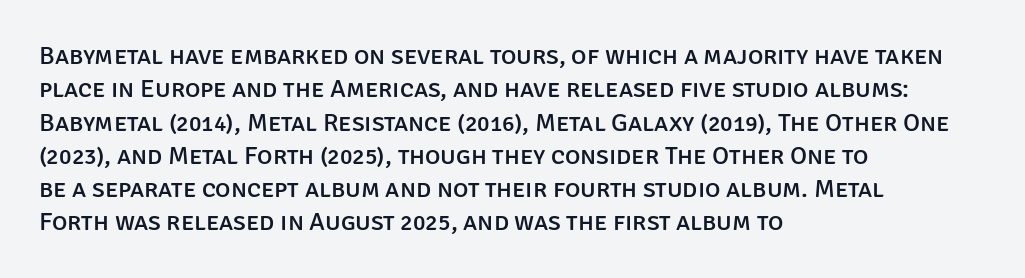
{"italic": "no", "underline": "no", "align": "left", "line_spacing": "normal", "line_spacing_ratio": 1.28, "letter_spacing": "normal", "letter_spacing_em": 0.0, "glyph_px": 26}
